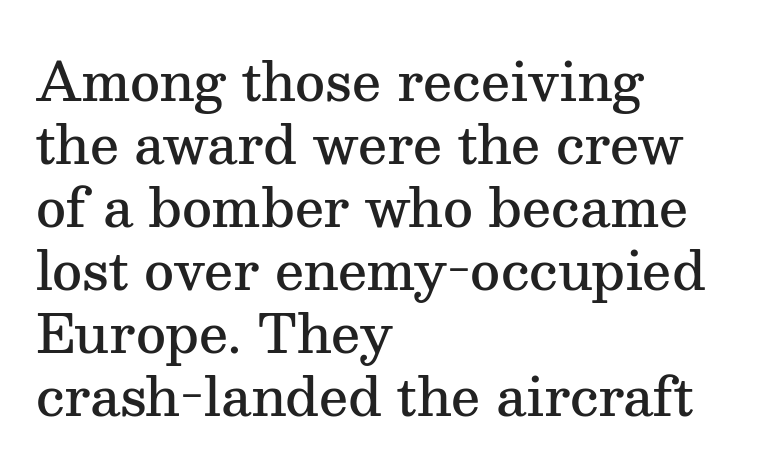
{"serif": "yes", "italic": "no", "bold": "semi", "weight": "semibold", "width": "normal", "stroke_contrast": "medium", "x_height": "medium", "monospaced": "no", "underline": "no", "align": "left", "line_spacing_ratio": 1.21, "letter_spacing": "normal", "letter_spacing_em": 0.0, "glyph_px": 52}
